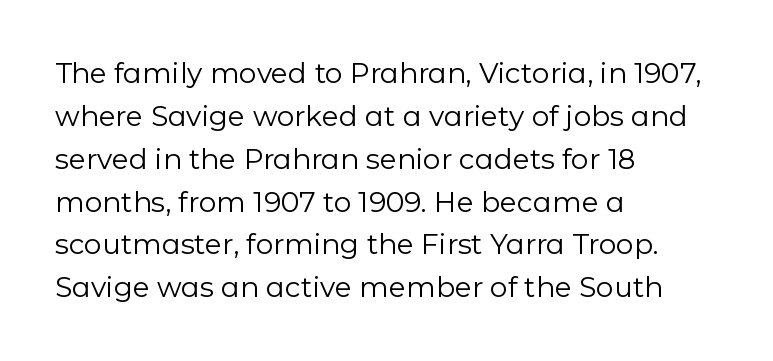
The image shows 28 px regular-weight sans-serif type, upright; set left-aligned, normal line spacing (1.53x), normal letter spacing, not underlined; low stroke contrast and a medium x-height.
